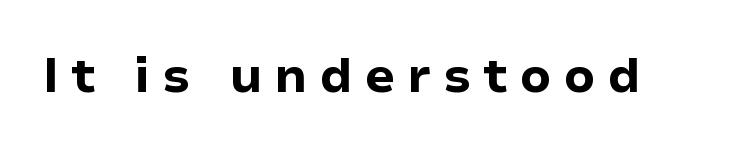
The image shows 49 px bold sans-serif type, upright; set unusually wide letter spacing (+0.24 em), not underlined; low stroke contrast and a medium x-height.
